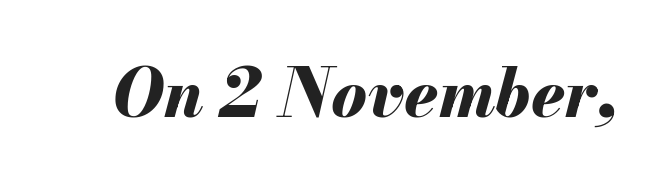
The image shows 67 px bold type, italic (leaning right); set normal letter spacing, not underlined; medium stroke contrast and a small x-height.
